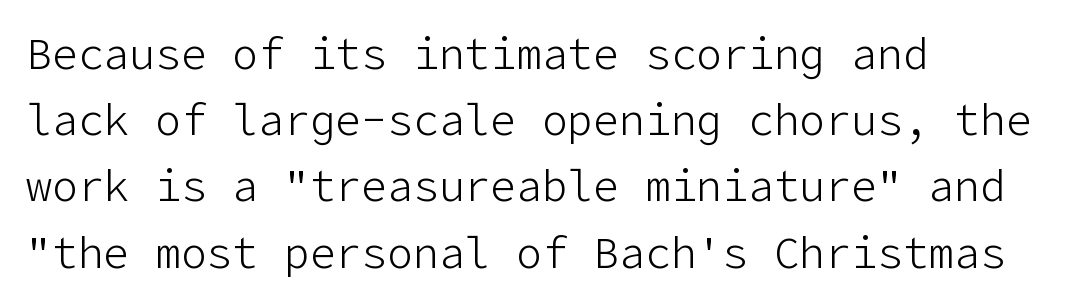
{"serif": "no", "italic": "no", "bold": "no", "weight": "light", "width": "normal", "stroke_contrast": "low", "x_height": "medium", "underline": "no", "align": "left", "line_spacing": "normal", "line_spacing_ratio": 1.54, "letter_spacing": "normal", "letter_spacing_em": 0.0, "glyph_px": 43}
